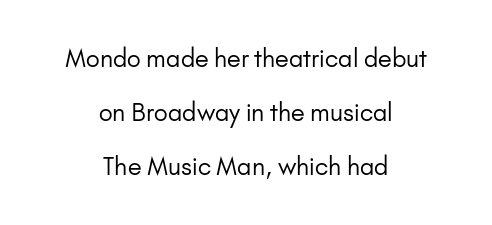
In terms of posture, this sample is upright. The line-height multiplier appears high, well above default. The foot of each line stays bare and open. The typesetter chose a symmetrical, centered arrangement here.
